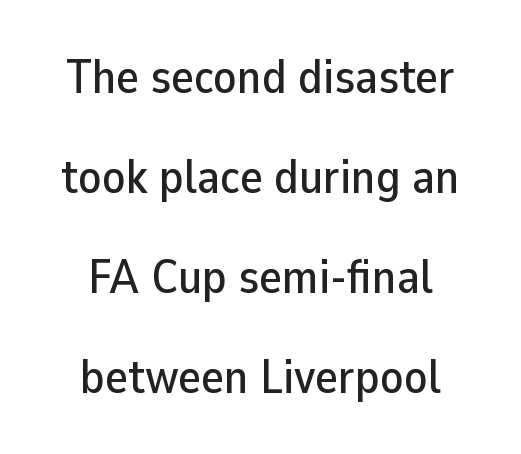
{"serif": "no", "italic": "no", "width": "normal", "stroke_contrast": "low", "x_height": "medium", "monospaced": "no", "underline": "no", "align": "center", "line_spacing": "loose", "line_spacing_ratio": 2.08, "letter_spacing": "normal", "letter_spacing_em": 0.0, "glyph_px": 48}
